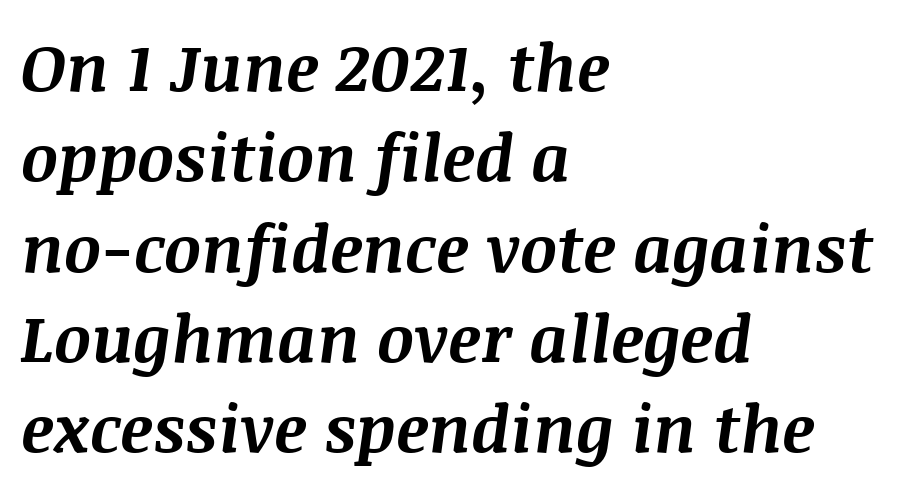
Q: Is the text bold? A: Yes.
Q: Is the text italic (slanted)? A: Yes, it leans right by about 8 degrees.
Q: Is the text underlined? A: No.
Q: How is the paragraph aligned? A: Left-aligned.
Q: Is the spacing between letters normal or unusually wide? A: Normal.
Q: Is the spacing between lines tight, normal or loose? A: Normal.
Q: Width (condensed, normal, or wide)? A: Normal.
Q: Stroke contrast? A: Medium.
Q: x-height? A: Large.
Q: Monospaced? A: No.
